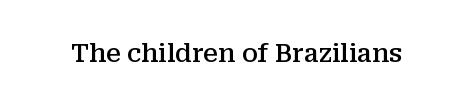
Q: Is the text bold? A: Semi-bold.
Q: Is the text italic (slanted)? A: No, it is upright.
Q: Is the text underlined? A: No.
Q: Is the spacing between letters normal or unusually wide? A: Normal.
